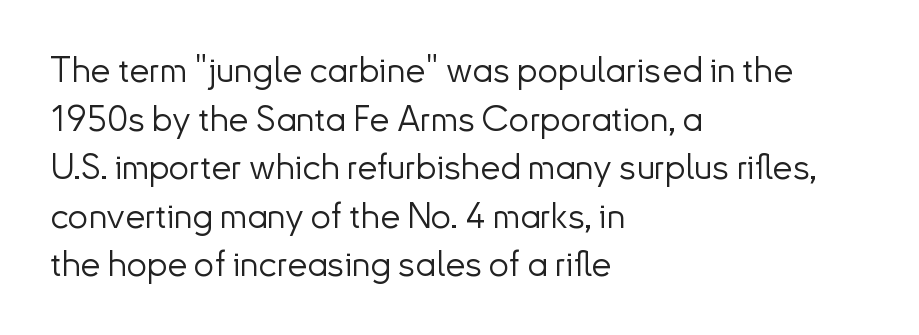
{"serif": "no", "italic": "no", "bold": "no", "weight": "light", "width": "normal", "stroke_contrast": "low", "x_height": "small", "monospaced": "no", "underline": "no", "align": "left", "line_spacing": "normal", "line_spacing_ratio": 1.35, "letter_spacing": "normal", "letter_spacing_em": 0.0, "glyph_px": 36}
